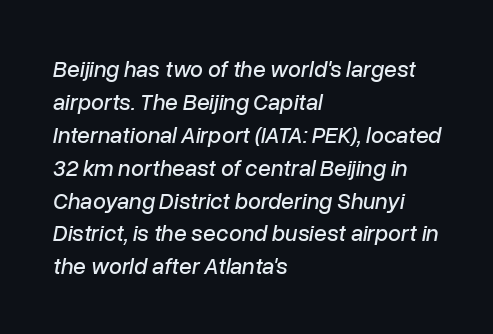
The image shows 23 px text type, italic (leaning right); set left-aligned, normal line spacing (1.43x), normal letter spacing, not underlined.
